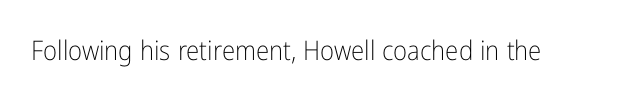
Q: Is the text bold? A: No.
Q: Is the text italic (slanted)? A: No, it is upright.
Q: Is the text underlined? A: No.
Q: Is the spacing between letters normal or unusually wide? A: Normal.
